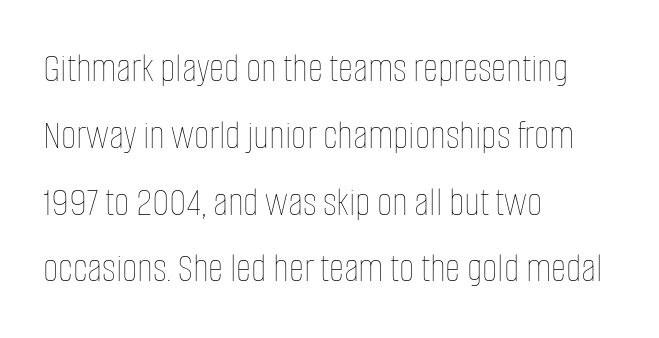
The image shows 42 px thin, condensed type, upright; set left-aligned, normal line spacing (1.59x), normal letter spacing, not underlined; low stroke contrast and a large x-height.
